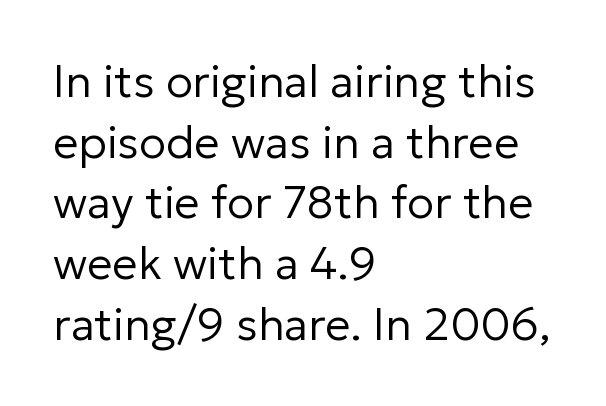
{"serif": "no", "italic": "no", "bold": "no", "weight": "regular", "width": "normal", "stroke_contrast": "low", "x_height": "medium", "monospaced": "no", "underline": "no", "align": "left", "line_spacing": "normal", "line_spacing_ratio": 1.35, "letter_spacing": "normal", "letter_spacing_em": 0.0, "glyph_px": 45}
